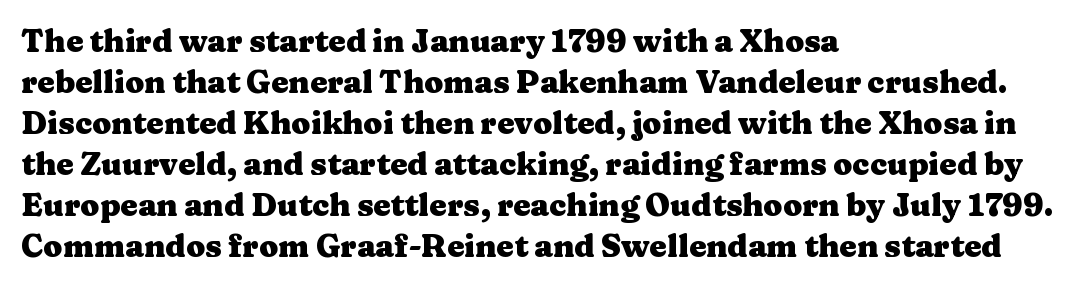
{"serif": "yes", "italic": "no", "bold": "yes", "weight": "heavy", "width": "wide", "stroke_contrast": "medium", "x_height": "medium", "monospaced": "no", "underline": "no", "align": "left", "line_spacing": "normal", "line_spacing_ratio": 1.32, "letter_spacing": "normal", "letter_spacing_em": 0.0, "glyph_px": 31}
